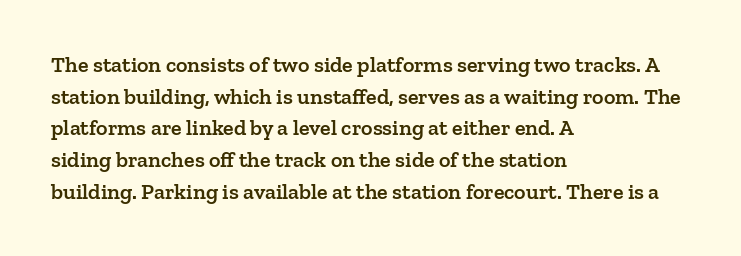
Q: Is the text bold? A: Semi-bold.
Q: Is the text italic (slanted)? A: No, it is upright.
Q: Is the text underlined? A: No.
Q: How is the paragraph aligned? A: Left-aligned.
Q: Is the spacing between letters normal or unusually wide? A: Normal.
Q: Is the spacing between lines tight, normal or loose? A: Normal.
